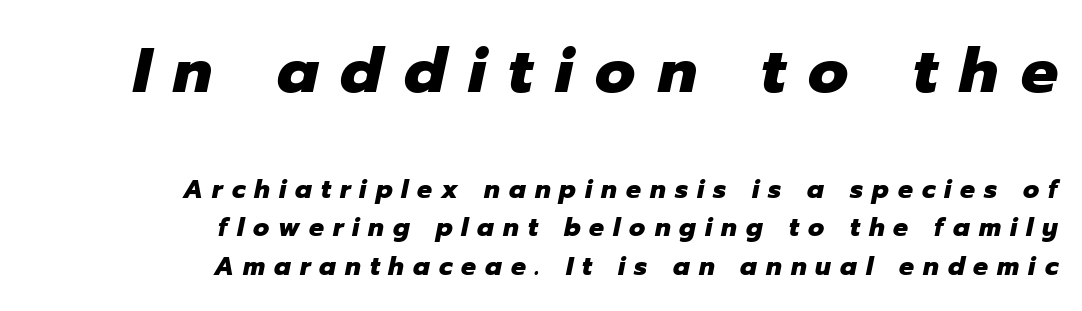
These lines are set flush right with a ragged left edge. Block one is the big one; block two sits smaller underneath. Vertical spacing — default. Designer's note — italics engaged. Descenders are the only things crossing below the line.
